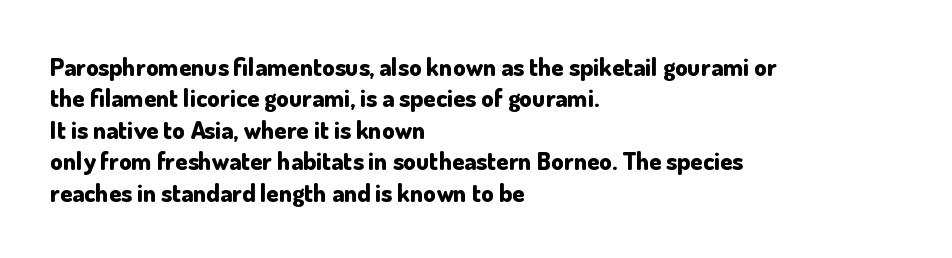
The image shows 25 px bold type, upright; set left-aligned, normal line spacing (1.26x), normal letter spacing, not underlined.
